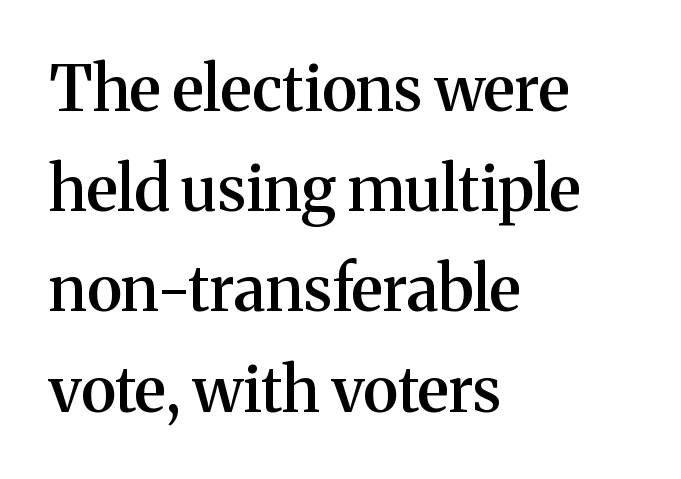
{"serif": "yes", "italic": "no", "bold": "semi", "weight": "semibold", "width": "normal", "stroke_contrast": "medium", "x_height": "medium", "monospaced": "no", "underline": "no", "align": "left", "line_spacing": "normal", "line_spacing_ratio": 1.59, "letter_spacing": "normal", "letter_spacing_em": 0.0, "glyph_px": 63}
